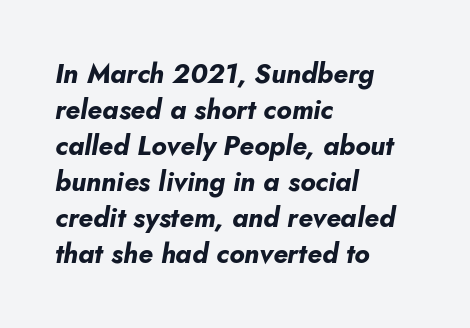
Tracking here is standard; glyphs follow each other at the usual distance. The typography opts for an oblique posture over an upright one. In CSS terms this would be text-align: left. Is there much room between lines? A standard amount, neither cramped nor airy.
